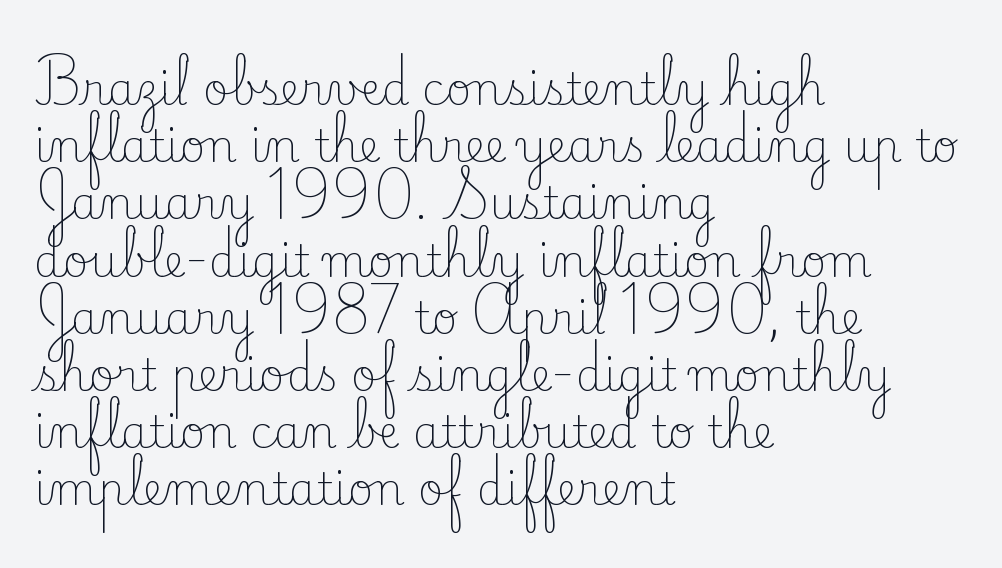
The image shows 44 px light serif type, upright; set left-aligned, normal line spacing (1.3x), normal letter spacing, not underlined; low stroke contrast and a small x-height.
